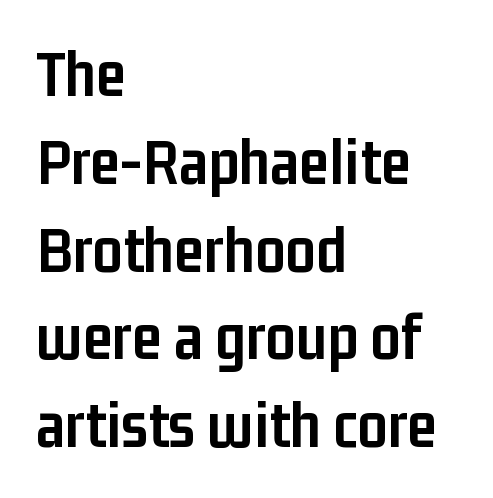
Spacing verdict: proportional, widths tailored to each character. Its strokes are broad and dark, the hallmark of bold type. Regarding leading, the lines here are spaced in the standard way. Each row of text sits above clean, open space. Tracking value appears to be zero — textbook default spacing.
